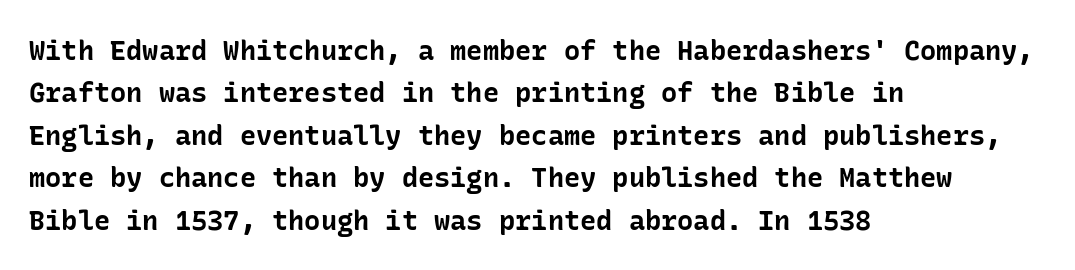
{"italic": "no", "bold": "yes", "underline": "no", "align": "left", "line_spacing": "normal", "line_spacing_ratio": 1.57, "letter_spacing": "normal", "letter_spacing_em": 0.0, "glyph_px": 27}
